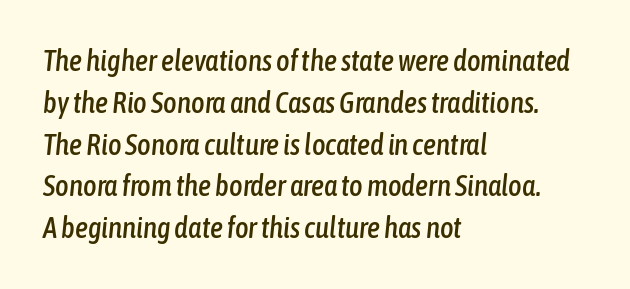
Q: Is the text italic (slanted)? A: Yes, it leans right by about 6 degrees.
Q: Is the text underlined? A: No.
Q: How is the paragraph aligned? A: Left-aligned.
Q: Is the spacing between letters normal or unusually wide? A: Normal.
Q: Is the spacing between lines tight, normal or loose? A: Normal.
Q: Width (condensed, normal, or wide)? A: Condensed.
Q: Stroke contrast? A: Low.
Q: x-height? A: Medium.
Q: Monospaced? A: No.
